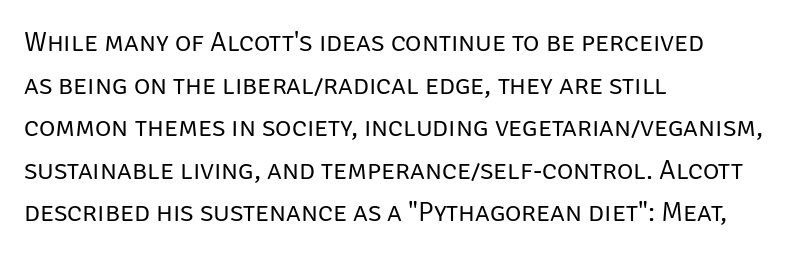
{"serif": "no", "italic": "no", "bold": "no", "weight": "regular", "width": "normal", "stroke_contrast": "low", "x_height": "large", "monospaced": "no", "underline": "no", "align": "left", "line_spacing": "normal", "line_spacing_ratio": 1.52, "letter_spacing": "normal", "letter_spacing_em": 0.0, "glyph_px": 28}
